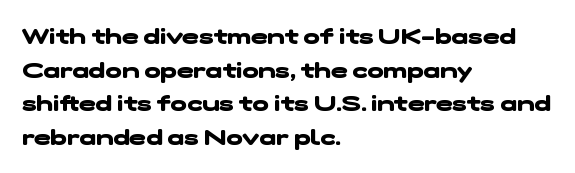
Q: Is the text bold? A: Yes.
Q: Is the text underlined? A: No.
Q: How is the paragraph aligned? A: Left-aligned.
Q: Is the spacing between letters normal or unusually wide? A: Normal.
Q: Is the spacing between lines tight, normal or loose? A: Normal.
